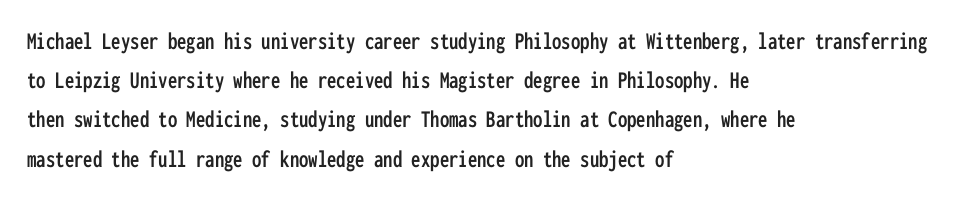
The foot of each line stays bare and open. Upright lettering throughout. Characters follow at the spacing the type designer built in. Line spacing here is normal.
